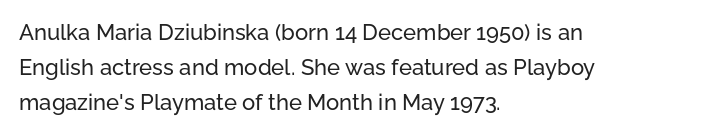
Q: Is the text italic (slanted)? A: No, it is upright.
Q: Is the text underlined? A: No.
Q: How is the paragraph aligned? A: Left-aligned.
Q: Is the spacing between letters normal or unusually wide? A: Normal.
Q: Is the spacing between lines tight, normal or loose? A: Normal.
